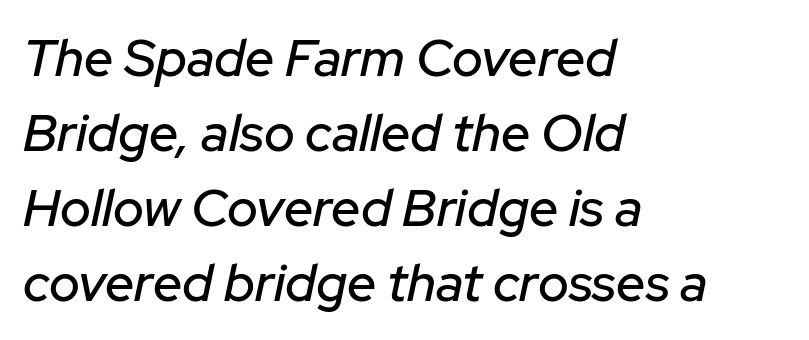
Bare-footed words on every line. Evenly set lines give the paragraph a standard silhouette. In terms of posture, this sample is oblique. Is the block centered? No — it sits flush against the left margin. The face used here is proportionally spaced, like ordinary book or web type.
